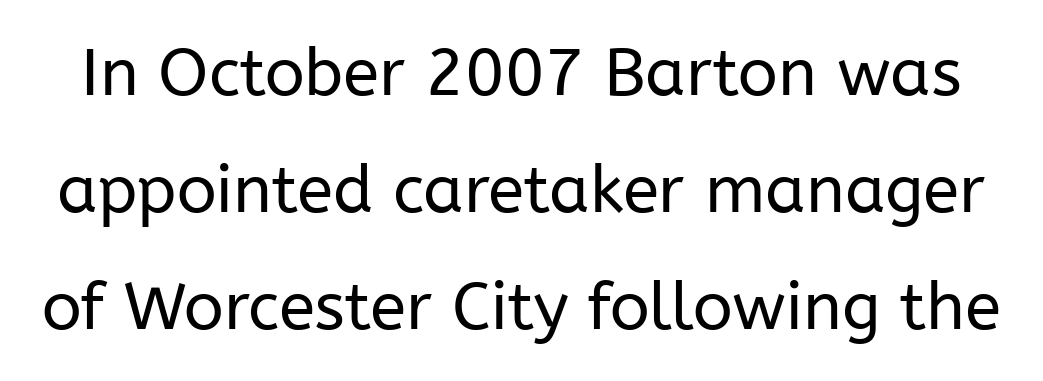
The tracking reads as untouched default to a designer's eye. Character widths vary here, with narrow letters taking less room than wide ones. The passage shown is not underscored anywhere. Summary of weight: not heavy and not bold.
